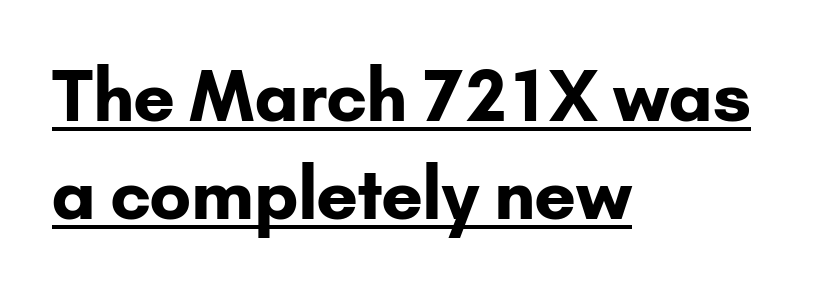
Q: Is the text bold? A: Yes.
Q: Is the text italic (slanted)? A: No, it is upright.
Q: Is the typeface a serif or a sans-serif typeface? A: Sans-serif.
Q: Is the text underlined? A: Yes.
Q: How is the paragraph aligned? A: Left-aligned.
Q: Is the spacing between letters normal or unusually wide? A: Normal.
Q: Is the spacing between lines tight, normal or loose? A: Normal.
Q: Width (condensed, normal, or wide)? A: Normal.
Q: Stroke contrast? A: Low.
Q: x-height? A: Small.
Q: Monospaced? A: No.
